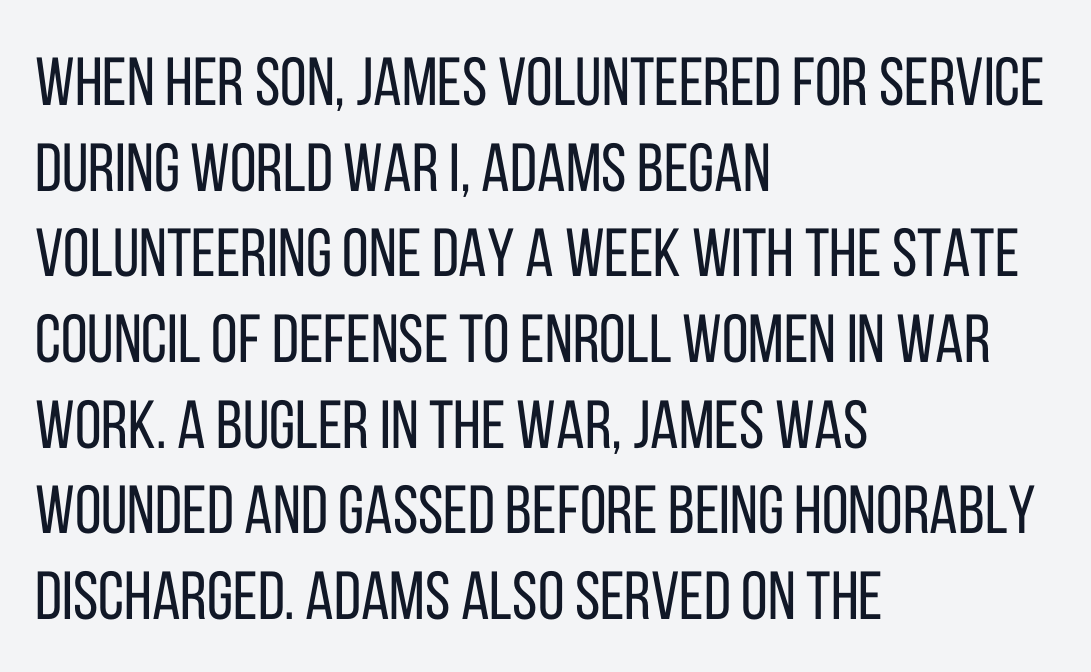
{"serif": "no", "italic": "no", "bold": "no", "weight": "regular", "width": "condensed", "stroke_contrast": "low", "x_height": "large", "monospaced": "no", "underline": "no", "align": "left", "line_spacing": "normal", "line_spacing_ratio": 1.26, "letter_spacing": "normal", "letter_spacing_em": 0.0, "glyph_px": 68}
